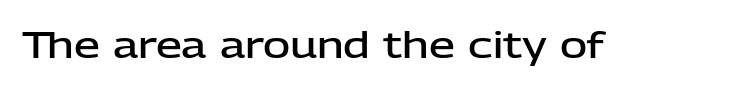
The image shows 37 px semibold sans-serif type, upright; set normal letter spacing, not underlined; low stroke contrast and a medium x-height.
